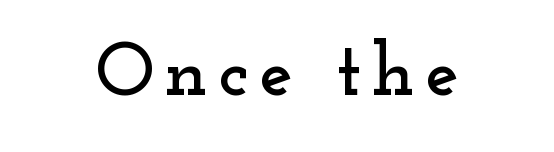
{"serif": "yes", "italic": "no", "width": "wide", "stroke_contrast": "low", "x_height": "small", "monospaced": "no", "underline": "no", "glyph_px": 75}
